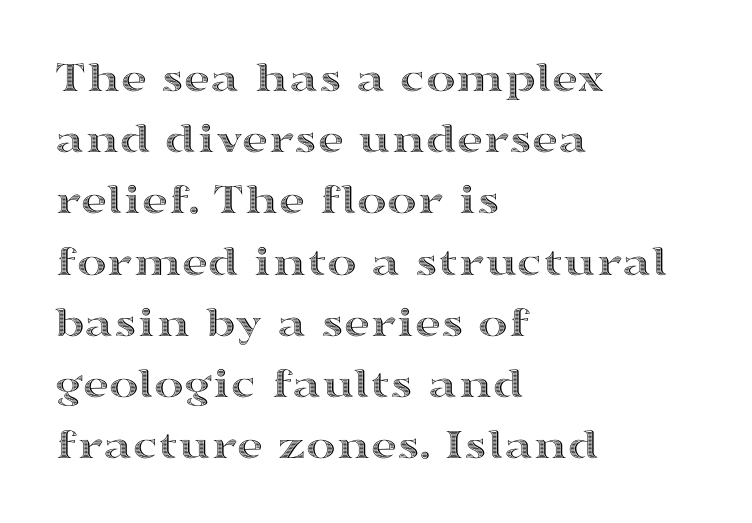
The lines sit at an ordinary, default distance from one another. These lines are rendered in a variable-pitch font. How are the letters spaced? Ordinarily, with no added tracking. This is roman type, the default non-slanted kind.
